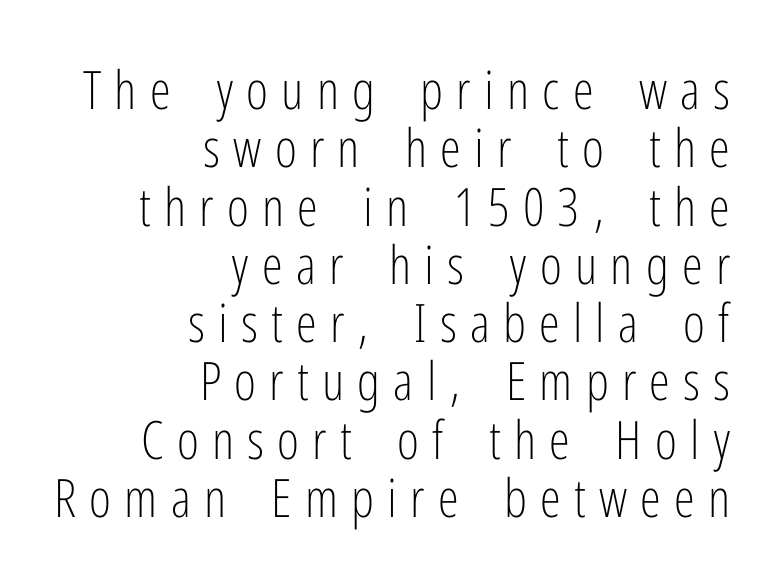
You could only call the tracking loose — the letters float apart. Rendered with straight, roman letterforms. Each stroke keeps to a modest, everyday thickness or less. Leading is clearly below the norm, producing a dense column. A typesetter would call this proportional, since set widths differ per character. Descenders hang freely into open space.
